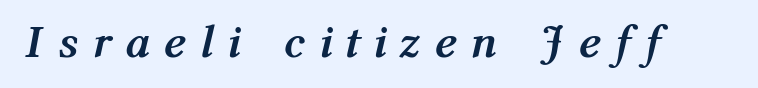
These lines are rendered in a variable-pitch font. The foot of each line stays bare and open. The gaps between neighbouring characters are conspicuously large. Is the type bold? Yes — the strokes are clearly thick and heavy.
